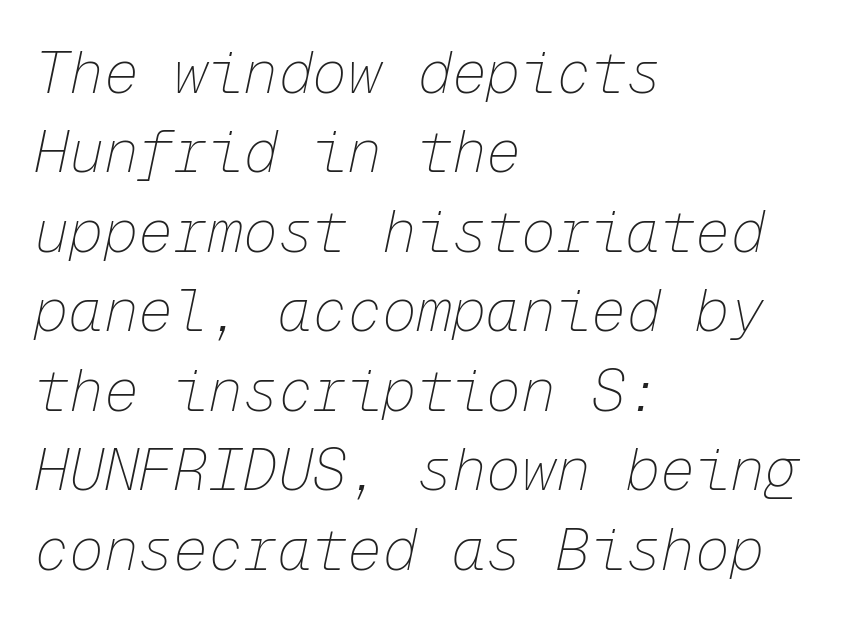
Each word holds together tightly as a unit, with standard inter-letter gaps. Notice how the passage keeps a crisp vertical edge on the left only. These glyphs show unthickened strokes, regular width or finer. Style check: oblique.
